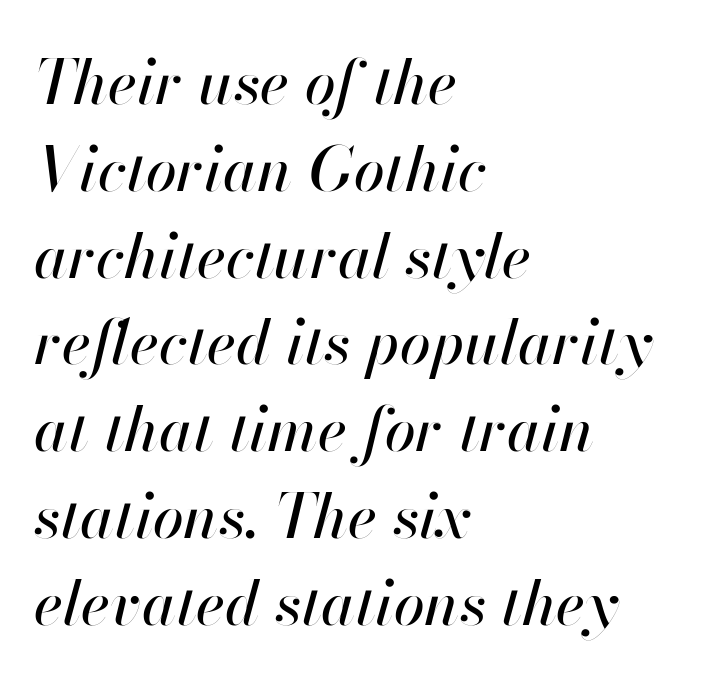
Q: Is the text italic (slanted)? A: Yes, it leans right by about 13 degrees.
Q: Is the text underlined? A: No.
Q: How is the paragraph aligned? A: Left-aligned.
Q: Is the spacing between letters normal or unusually wide? A: Normal.
Q: Is the spacing between lines tight, normal or loose? A: Normal.
Q: Width (condensed, normal, or wide)? A: Normal.
Q: Stroke contrast? A: High.
Q: x-height? A: Small.
Q: Monospaced? A: No.
